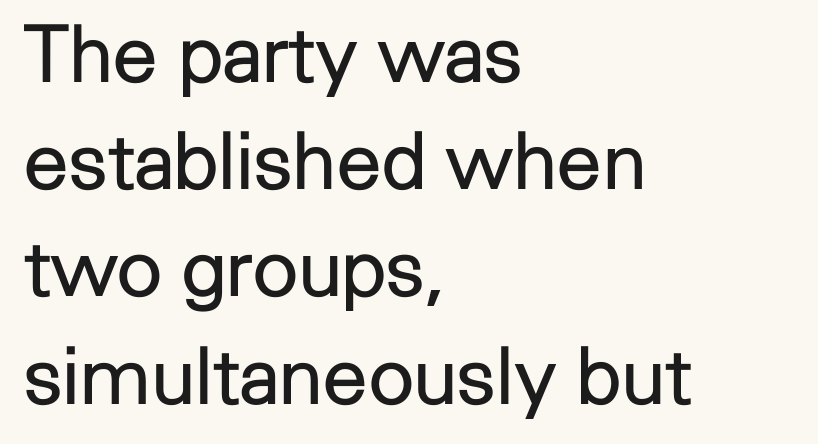
Q: Is the text bold? A: No.
Q: Is the text italic (slanted)? A: No, it is upright.
Q: Is the typeface a serif or a sans-serif typeface? A: Sans-serif.
Q: Is the text underlined? A: No.
Q: How is the paragraph aligned? A: Left-aligned.
Q: Is the spacing between letters normal or unusually wide? A: Normal.
Q: Is the spacing between lines tight, normal or loose? A: Normal.
Q: Width (condensed, normal, or wide)? A: Normal.
Q: Stroke contrast? A: Low.
Q: x-height? A: Medium.
Q: Monospaced? A: No.
